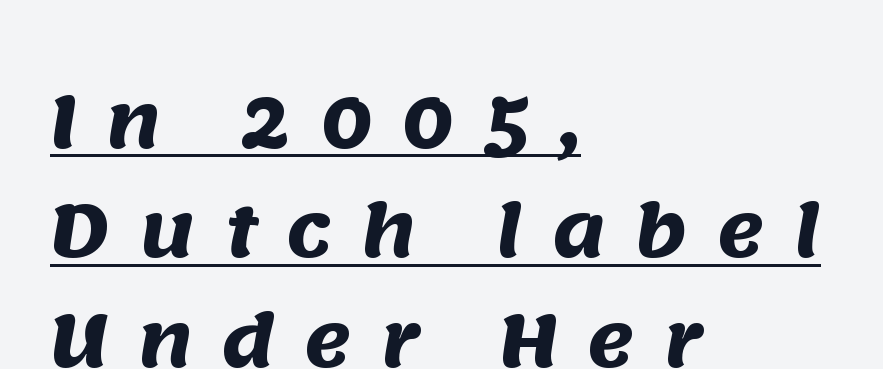
Letter spacing: wide. A normal amount of white space separates one row of letters from the next. Do the characters align in a grid? No, the font is proportional. These lines carry a lot of weight — the face is fully bold. The face used here appears with an underline applied.
